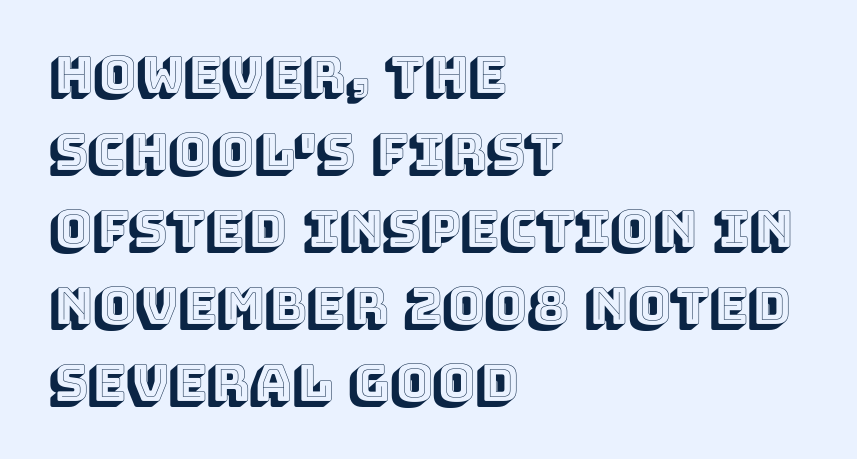
{"italic": "no", "width": "normal", "x_height": "large", "monospaced": "no", "underline": "no", "align": "left", "line_spacing": "normal", "line_spacing_ratio": 1.51, "letter_spacing": "normal", "letter_spacing_em": 0.0, "glyph_px": 51}
